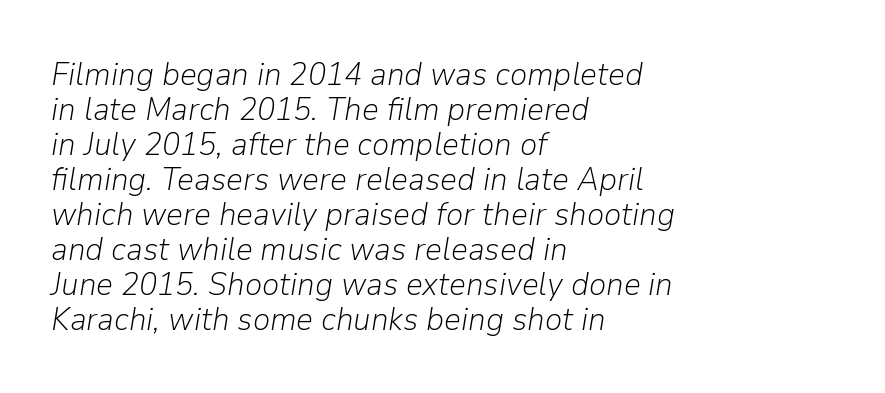
Q: Is the text bold? A: No.
Q: Is the text italic (slanted)? A: Yes, it leans right by about 9 degrees.
Q: Is the text underlined? A: No.
Q: How is the paragraph aligned? A: Left-aligned.
Q: Is the spacing between letters normal or unusually wide? A: Normal.
Q: Is the spacing between lines tight, normal or loose? A: Tight.
Q: Width (condensed, normal, or wide)? A: Normal.
Q: Stroke contrast? A: Low.
Q: x-height? A: Medium.
Q: Monospaced? A: No.
